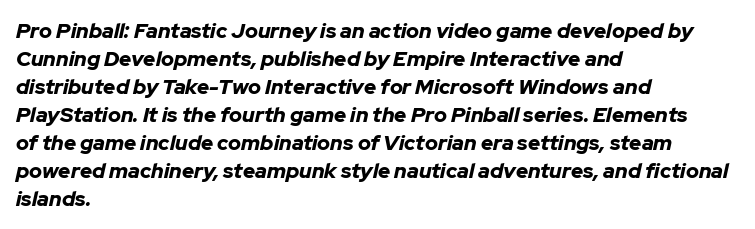
{"italic": "yes", "lean": "right", "slant_degrees": 12, "bold": "yes", "underline": "no", "align": "left", "line_spacing": "normal", "line_spacing_ratio": 1.33, "letter_spacing": "normal", "letter_spacing_em": 0.0, "glyph_px": 21}
